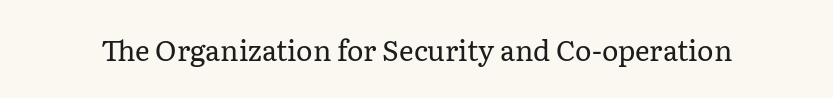
A typesetter would call this proportional, since set widths differ per character. This is roman type, the default non-slanted kind. The rendering keeps characters at their native spacing. Clear beneath every line of the passage. Old-style or modern, the face here clearly has serifs. Stems and bowls with no extra thickness — not bold.
